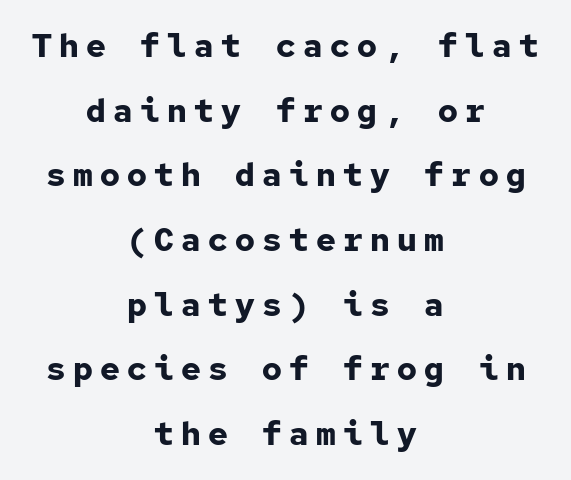
Q: Is the text bold? A: Yes.
Q: Is the text italic (slanted)? A: No, it is upright.
Q: Is the typeface a serif or a sans-serif typeface? A: Sans-serif.
Q: Is the text underlined? A: No.
Q: How is the paragraph aligned? A: Centered.
Q: Is the spacing between letters normal or unusually wide? A: Unusually wide.
Q: Is the spacing between lines tight, normal or loose? A: Loose.
Q: Width (condensed, normal, or wide)? A: Normal.
Q: Stroke contrast? A: Low.
Q: x-height? A: Medium.
Q: Monospaced? A: Yes.
